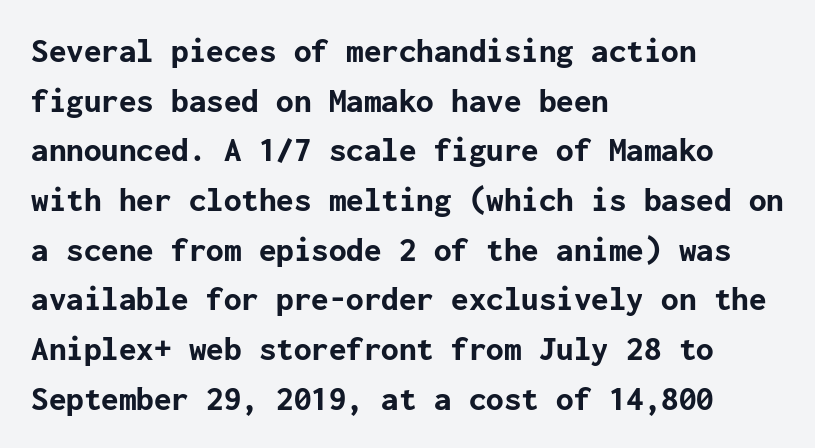
Check under the words: just untouched page. The typeface chosen for these lines omits serifs. The specimen reads as upright at a glance. A full-strength bold gives these letters their thick strokes. These lines keep a tight, regular rhythm from letter to letter.
